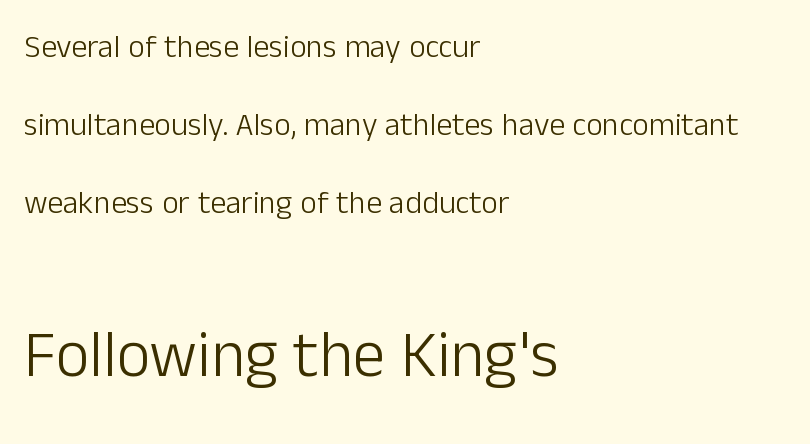
Grotesque or geometric, the face here clearly has no serifs. This is not heavy type; no bold has been used. Upright lettering throughout. What stands out about the letter spacing? Nothing — it is the standard amount. The gap between lines stays unmarked.
